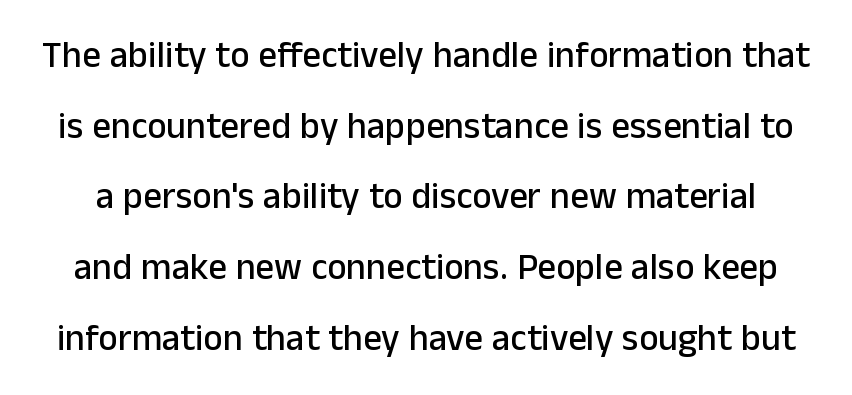
The image shows 37 px sans-serif type, upright; set loose line spacing (1.91x), normal letter spacing, not underlined; low stroke contrast and a medium x-height.
